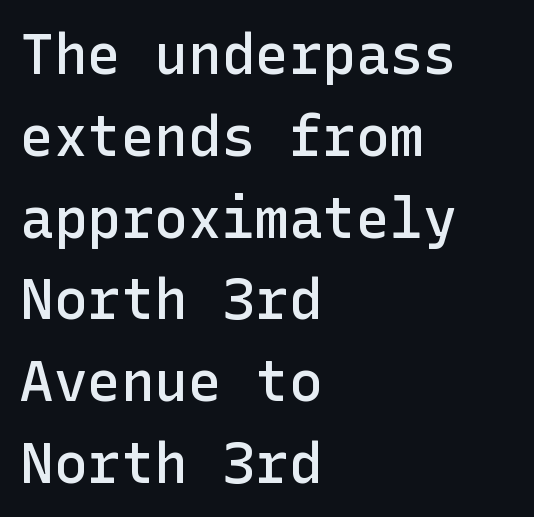
The rendering uses a semibold face; strokes are thickened but not to full bold. Does extra space separate the letters? No, they use regular spacing. The area under the type is left untouched. Are there feet on the stems? There aren't — it's a sans. Summary of vertical rhythm: regular, with standard interline spacing.
